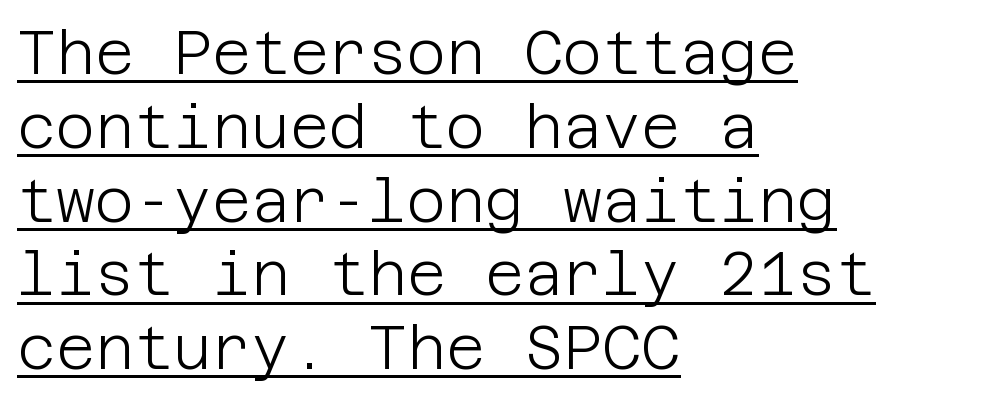
{"serif": "no", "italic": "no", "bold": "no", "weight": "light", "width": "normal", "stroke_contrast": "low", "x_height": "large", "underline": "yes", "align": "left", "line_spacing_ratio": 1.23, "letter_spacing": "normal", "letter_spacing_em": 0.0, "glyph_px": 60}
